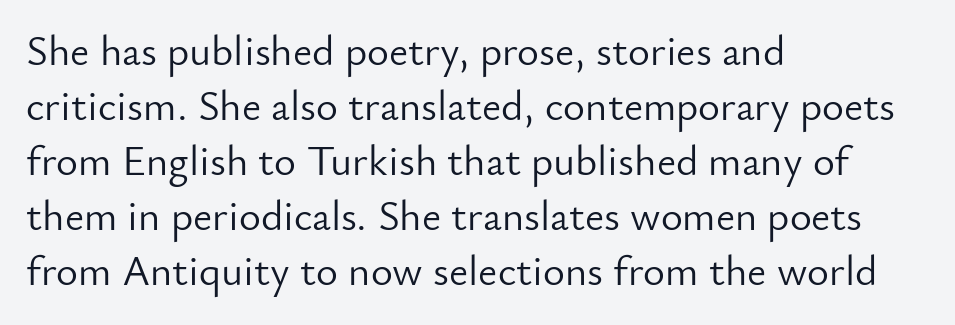
The designer left line spacing at the default. Leftover space on each line is placed entirely after the last word. A quiet, ordinary-to-light weight characterises the typeface. Nothing sits at the stroke ends, so this counts as sans-serif.
